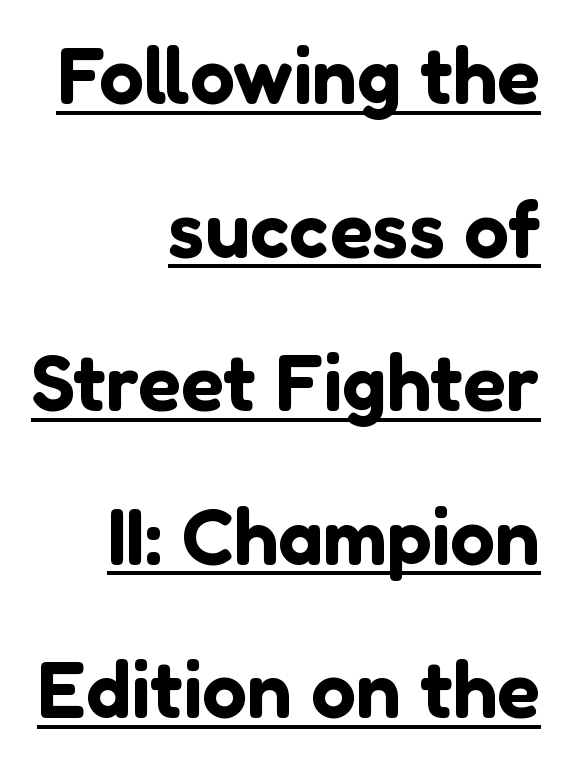
Q: Is the text italic (slanted)? A: No, it is upright.
Q: Is the typeface a serif or a sans-serif typeface? A: Sans-serif.
Q: Is the text underlined? A: Yes.
Q: How is the paragraph aligned? A: Right-aligned.
Q: Is the spacing between letters normal or unusually wide? A: Normal.
Q: Is the spacing between lines tight, normal or loose? A: Loose.
Q: Width (condensed, normal, or wide)? A: Normal.
Q: Stroke contrast? A: Low.
Q: x-height? A: Medium.
Q: Monospaced? A: No.
